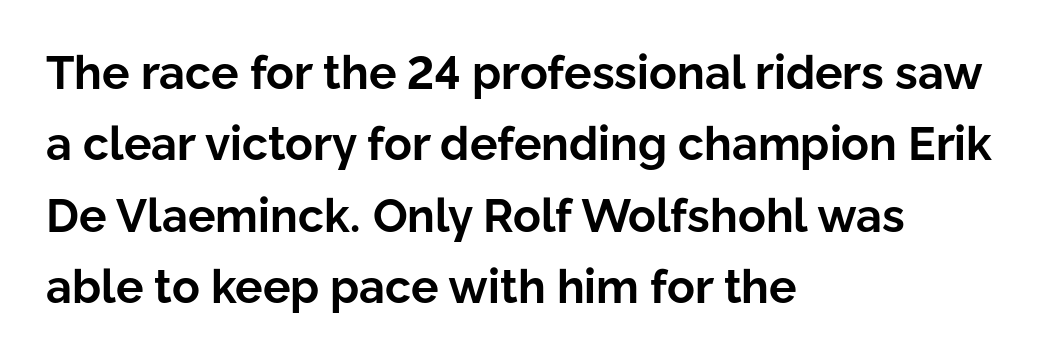
{"serif": "no", "italic": "no", "bold": "yes", "weight": "bold", "width": "normal", "stroke_contrast": "low", "x_height": "medium", "monospaced": "no", "underline": "no", "align": "left", "line_spacing": "normal", "line_spacing_ratio": 1.55, "letter_spacing": "normal", "letter_spacing_em": 0.0, "glyph_px": 46}
